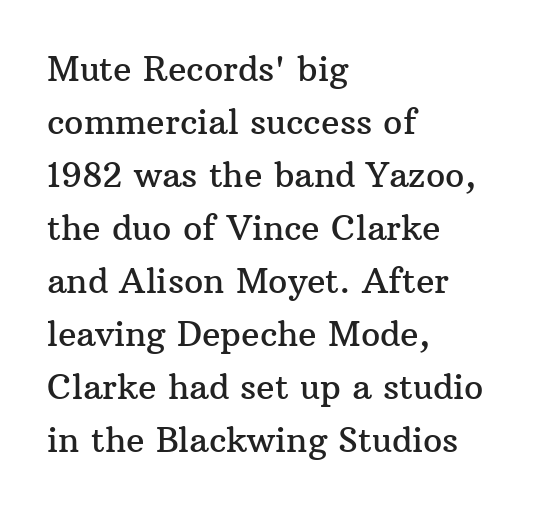
The image shows 34 px serif type, upright; set left-aligned, normal line spacing (1.56x), normal letter spacing, not underlined; medium stroke contrast and a medium x-height.
